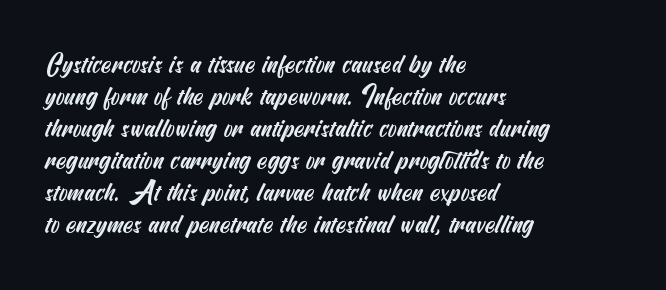
Q: Is the text underlined? A: No.
Q: How is the paragraph aligned? A: Left-aligned.
Q: Is the spacing between letters normal or unusually wide? A: Normal.
